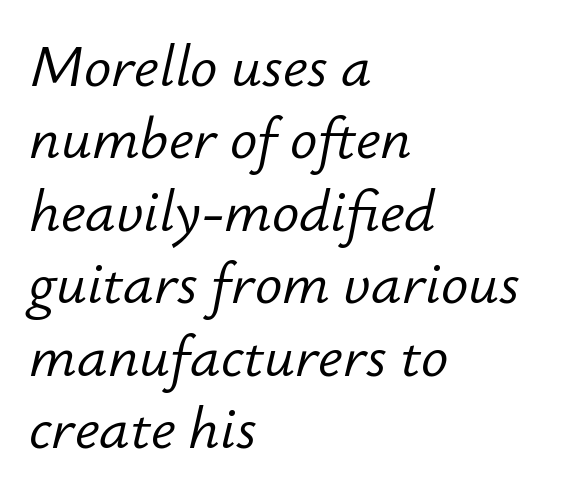
Leftover space on each line is placed entirely after the last word. A clean baseline with only descenders dipping below it. There is no visible air inserted between adjacent glyphs. Notice how the stems are inclined rather than vertical — that's the hallmark of italics.
